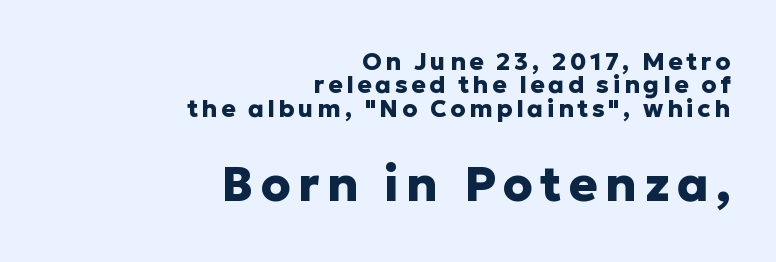
Q: Is the text bold? A: Yes.
Q: Is the text italic (slanted)? A: No, it is upright.
Q: Is the typeface a serif or a sans-serif typeface? A: Sans-serif.
Q: Is the text underlined? A: No.
Q: How is the paragraph aligned? A: Right-aligned.
Q: Is the spacing between lines tight, normal or loose? A: Tight.
Q: Which block of text is set in a larger size, the first (top) or the second (bottom)? A: The second (bottom) one.
Q: Width (condensed, normal, or wide)? A: Normal.
Q: Stroke contrast? A: Low.
Q: x-height? A: Medium.
Q: Monospaced? A: No.
